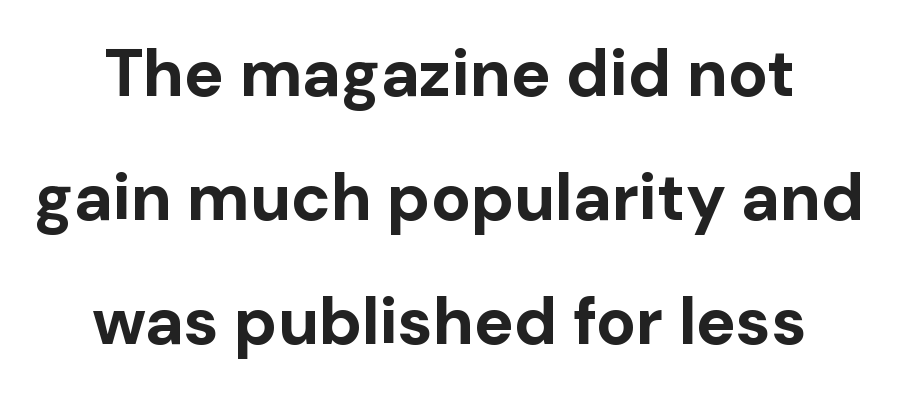
The image shows 66 px bold sans-serif type, upright; set line spacing 1.88x, normal letter spacing, not underlined; low stroke contrast and a medium x-height.
